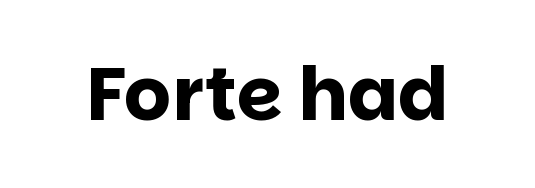
The image shows 74 px bold sans-serif type, upright; set normal letter spacing, not underlined; low stroke contrast and a large x-height.
